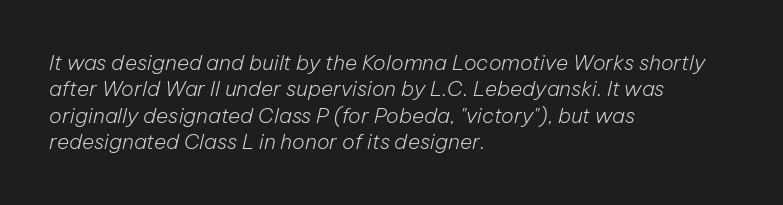
The image shows 21 px text type, italic (leaning right); set left-aligned, normal line spacing (1.26x), normal letter spacing, not underlined.
